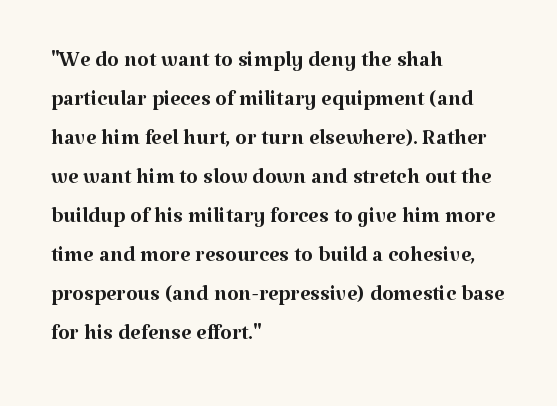
Q: Is the text bold? A: No.
Q: Is the text italic (slanted)? A: No, it is upright.
Q: Is the typeface a serif or a sans-serif typeface? A: Serif.
Q: Is the text underlined? A: No.
Q: How is the paragraph aligned? A: Left-aligned.
Q: Is the spacing between letters normal or unusually wide? A: Normal.
Q: Is the spacing between lines tight, normal or loose? A: Normal.
Q: Width (condensed, normal, or wide)? A: Normal.
Q: Stroke contrast? A: Medium.
Q: x-height? A: Medium.
Q: Monospaced? A: No.
